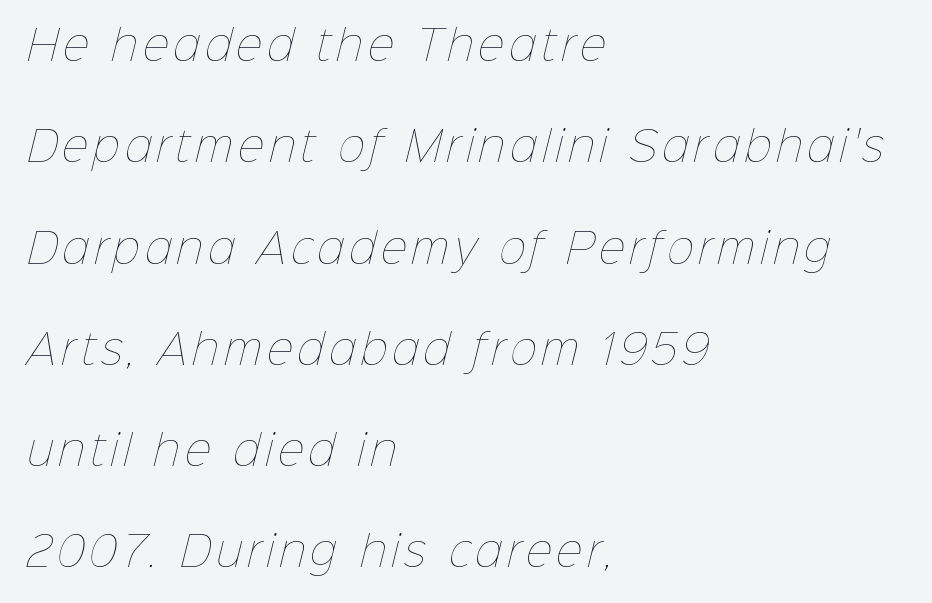
{"bold": "no", "weight": "thin", "width": "normal", "stroke_contrast": "low", "x_height": "medium", "monospaced": "no", "underline": "no", "align": "left", "line_spacing": "loose", "line_spacing_ratio": 2.47, "glyph_px": 41}
